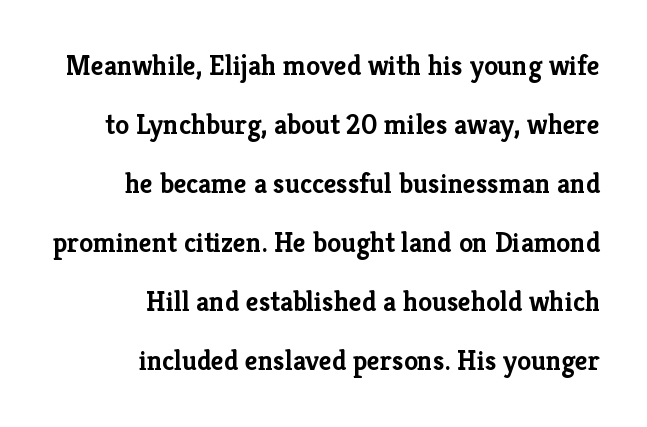
This sample uses plain, unmodified letter spacing. Observe the serifs anchoring each vertical stroke in this sample. Here the designer chose a conventional face with non-uniform glyph widths. Has an underline been added? It has not. Typesetter's note: full bold, strokes at maximum text heaviness. Every stem runs plumb, perpendicular to the baseline.
